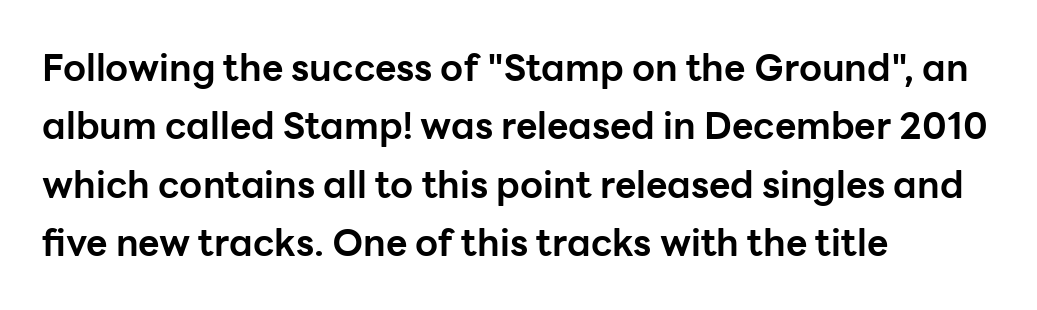
The image shows 37 px bold sans-serif type, upright; set left-aligned, normal line spacing (1.58x), normal letter spacing, not underlined; low stroke contrast and a medium x-height.
